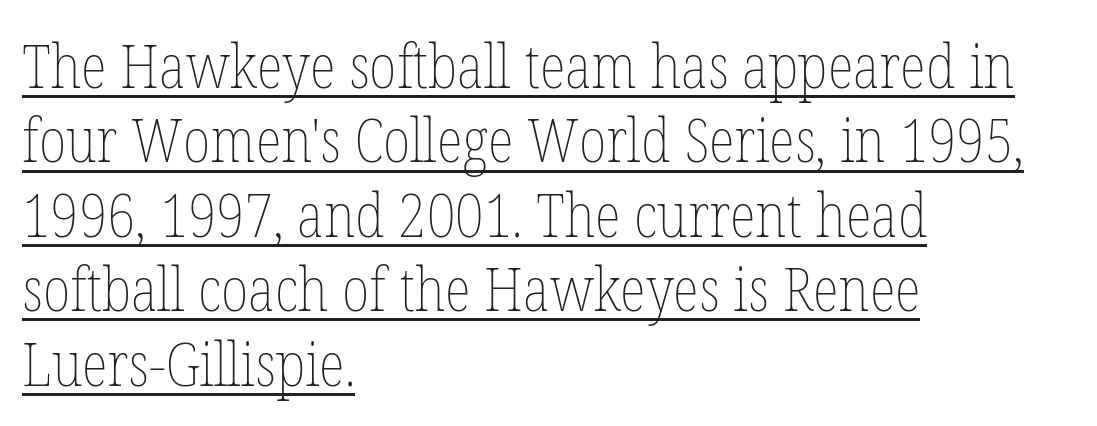
Q: Is the text bold? A: No.
Q: Is the text italic (slanted)? A: No, it is upright.
Q: Is the text underlined? A: Yes.
Q: How is the paragraph aligned? A: Left-aligned.
Q: Is the spacing between letters normal or unusually wide? A: Normal.
Q: Width (condensed, normal, or wide)? A: Condensed.
Q: Stroke contrast? A: Low.
Q: x-height? A: Medium.
Q: Monospaced? A: No.
